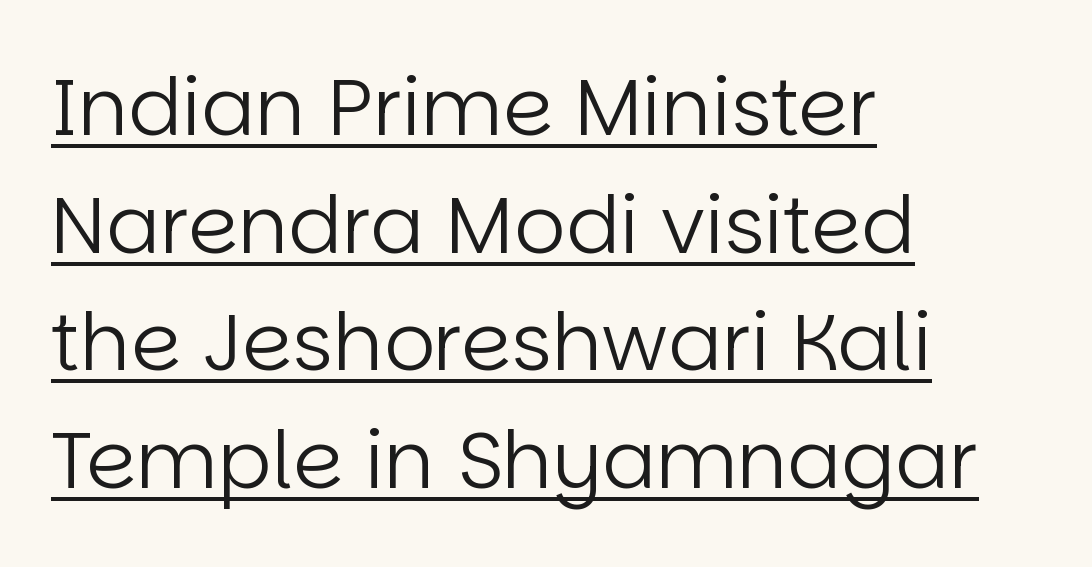
The image shows 80 px regular-weight sans-serif type, upright; set left-aligned, normal line spacing (1.47x), normal letter spacing, underlined; low stroke contrast and a large x-height.
